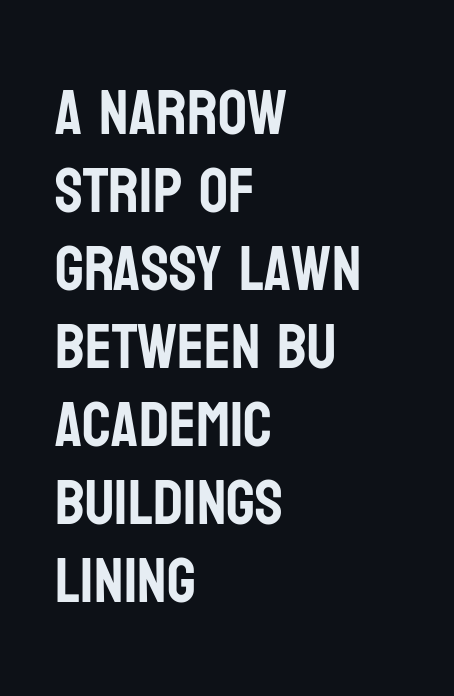
These lines are rendered in a variable-pitch font. Nothing unusual about the tracking: characters are spaced as the font intends. Which margin do the lines hug? The left one — the right edge is uneven. The letters stand straight up with perfectly vertical stems. Check where the strokes stop: nothing finishes them off — pure sans.
